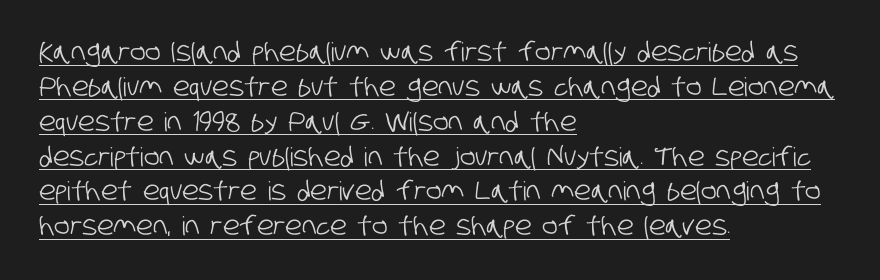
Visually the block forms a straight wall on the left and a jagged coastline on the right. Honestly, the underline is the first thing you notice here. The horizontal fit of the characters is conventional and even. Leading matches the norm, producing a regular column.
